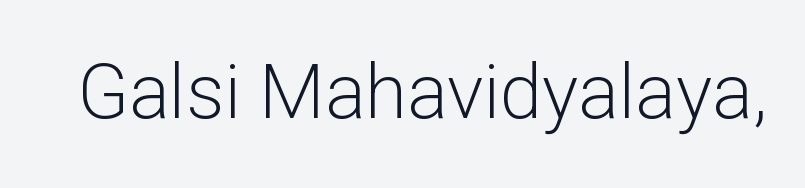
Nothing sits at the stroke ends, so this counts as sans-serif. It's the straight-up-and-down kind of type. Words appear dense and cohesive because spacing is normal. Letters rest on an invisible, unmarked baseline. The letters advance in unequal steps, a hallmark of proportional type. Caption: face not bold, strokes unweighted.
